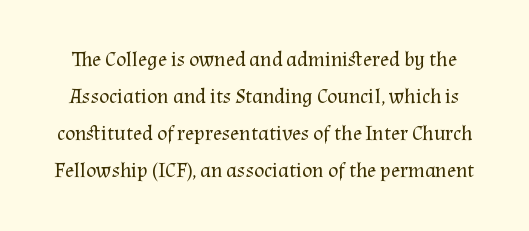
{"italic": "no", "bold": "no", "underline": "no", "line_spacing_ratio": 1.76, "letter_spacing": "normal", "letter_spacing_em": 0.0, "glyph_px": 21}
